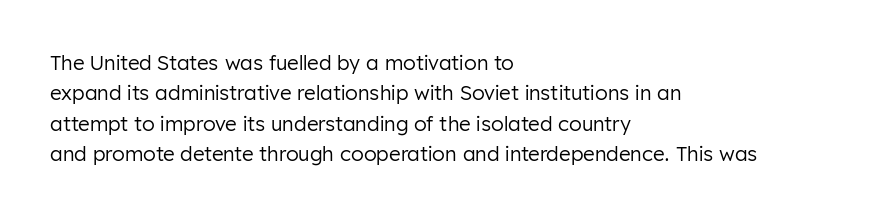
The typesetting does not lean heavy: it is not bold. Words appear dense and cohesive because spacing is normal. Every character sits straight up, as roman type does. What's the leading like? Ordinary, nothing unusual. Glance below the letters and you will spot only blank space.
